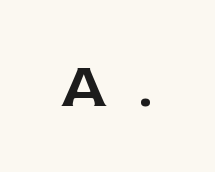
This sample uses an upright cut, with every glyph sitting square on the baseline. Spacing verdict: proportional, widths tailored to each character. Glance below the letters and you will spot only blank space. Here the glyphs are tracked loosely, breaking word shapes into spaced letters.
